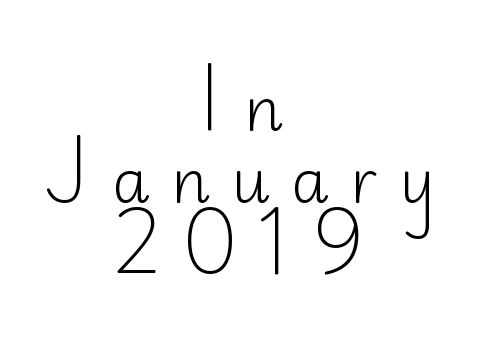
Q: Is the text bold? A: No.
Q: Is the text italic (slanted)? A: No, it is upright.
Q: Is the typeface a serif or a sans-serif typeface? A: Sans-serif.
Q: Is the text underlined? A: No.
Q: How is the paragraph aligned? A: Centered.
Q: Is the spacing between letters normal or unusually wide? A: Unusually wide.
Q: Width (condensed, normal, or wide)? A: Normal.
Q: Stroke contrast? A: Low.
Q: x-height? A: Small.
Q: Monospaced? A: No.
